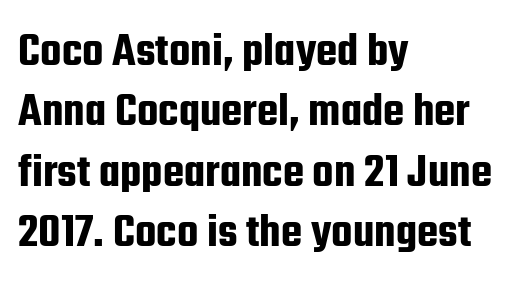
{"serif": "no", "italic": "no", "width": "condensed", "stroke_contrast": "low", "x_height": "medium", "monospaced": "no", "underline": "no", "align": "left", "line_spacing_ratio": 1.23, "letter_spacing": "normal", "letter_spacing_em": 0.0, "glyph_px": 49}
